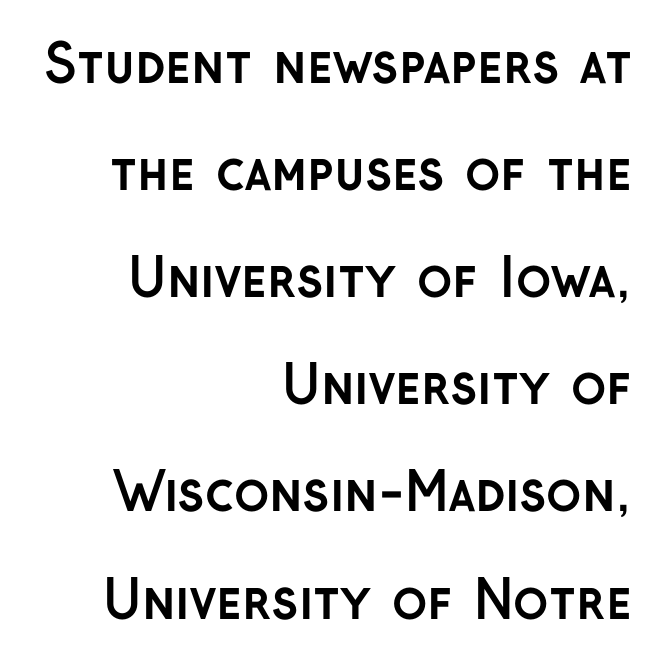
The image shows 52 px semibold sans-serif type, upright; set right-aligned, loose line spacing (2.06x), normal letter spacing, not underlined; low stroke contrast and a medium x-height.
